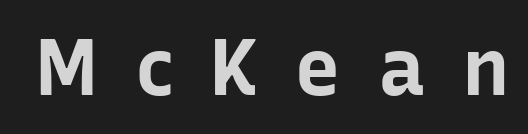
A bare baseline throughout the passage. Check where the strokes stop: nothing finishes them off — pure sans. The letters advance in unequal steps, a hallmark of proportional type. Look at the stroke-to-counter ratio: heavy, a bold. You can tell it's not italic because the verticals are truly vertical. Someone cranked the tracking dial way up on this one.
